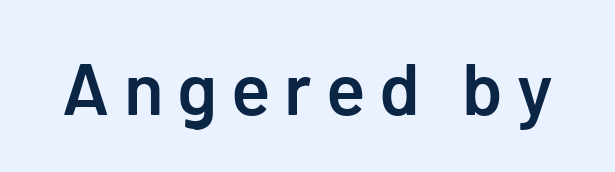
The image shows 73 px semibold sans-serif type, upright; set not underlined; low stroke contrast and a medium x-height.
